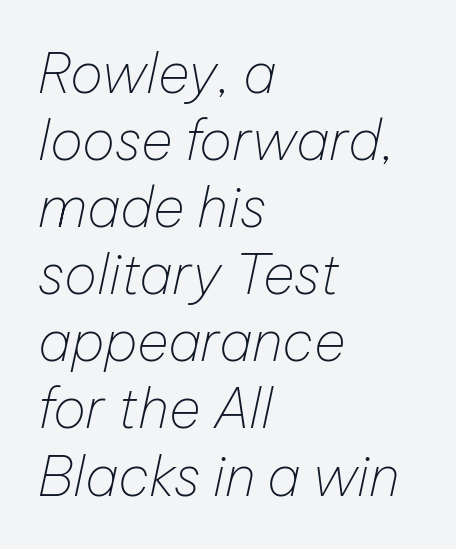
Standard letterfit; no display-style spreading of the glyphs. Weight: not bold — regular or lighter. Where is the straight margin? On the left. If you drew a line through each stem, it would be angled.
